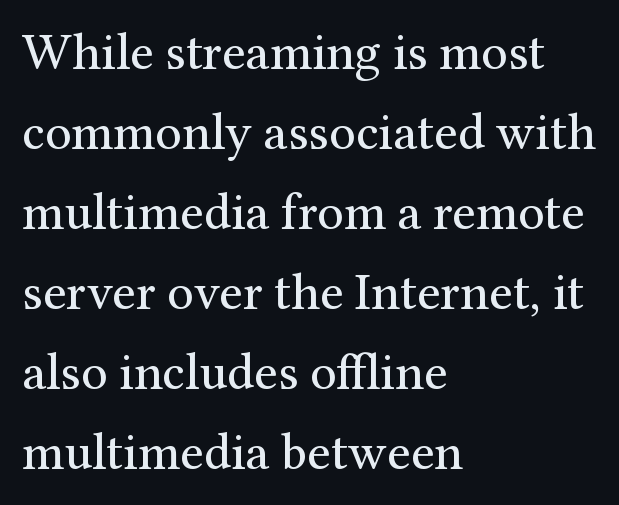
These lines are rendered in a variable-pitch font. Ordinary non-slanted type is in use. Horizontal alignment here is leftward, the default for most running prose. Are there feet on the stems? There are — it's a serif. Vertical spacing — default. The face looks like a standard text weight, possibly lighter.
